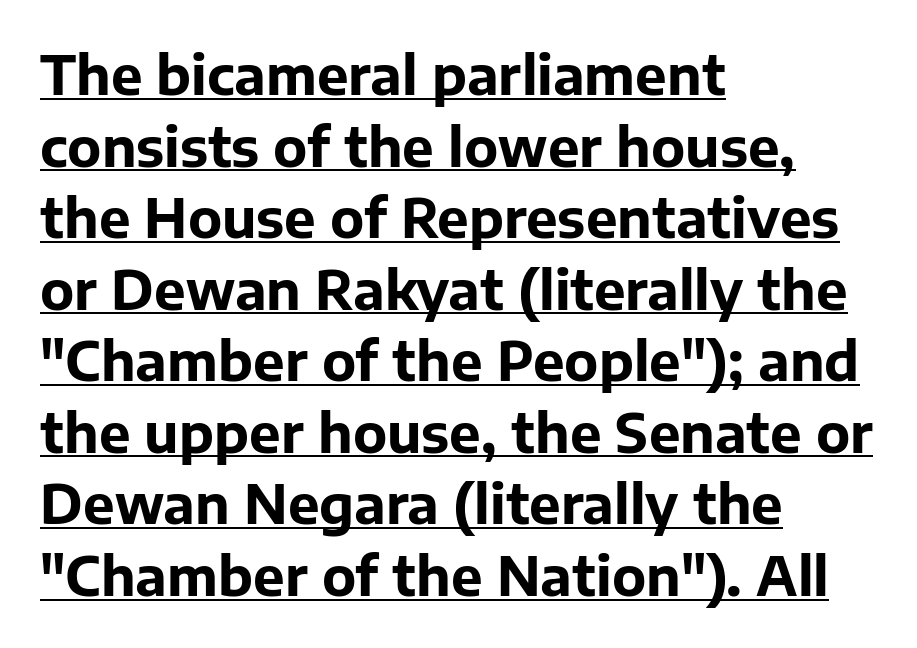
{"serif": "no", "italic": "no", "bold": "yes", "weight": "bold", "width": "normal", "stroke_contrast": "low", "x_height": "medium", "monospaced": "no", "underline": "yes", "align": "left", "line_spacing": "normal", "line_spacing_ratio": 1.35, "letter_spacing": "normal", "letter_spacing_em": 0.0, "glyph_px": 53}
